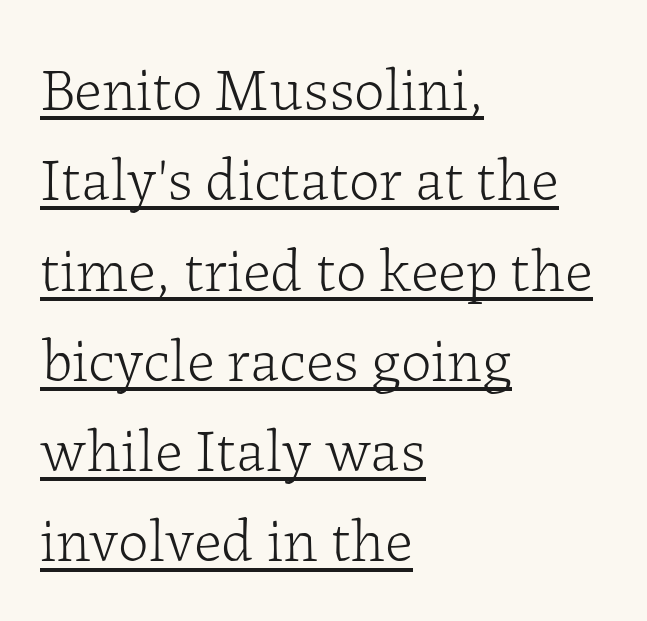
Baseline-to-baseline distance is the conventional proportion of letter height. The font is comparable to plain body text, perhaps lighter. Font category for this specimen: serif. Casual observation: everything's shoved over to the left. The type is set solid horizontally, with unmodified tracking. Vertical strokes here are truly vertical.
